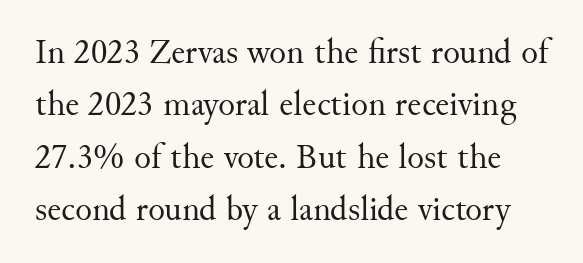
Honestly, there is no underline to notice here at all. The rendering uses natural spacing where letterforms have individual widths. You can tell it's not italic because the verticals are truly vertical. Caption: standard tracking, unaltered. Each new line begins a customary step beneath the previous one.
